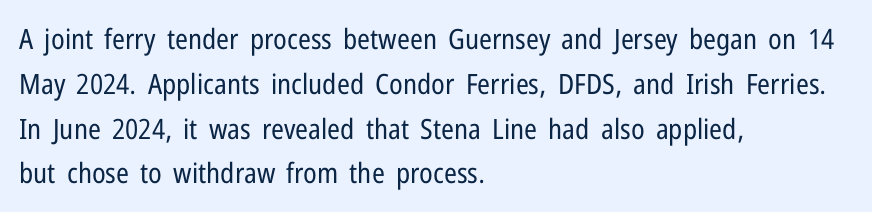
The rendering keeps characters at their native spacing. Compared with typical paragraphs, the rows here are spaced about the same. Note the varied advance widths — an 'i' is clearly narrower than an 'm'. Characters remain perfectly vertical along every line. Stems and bowls with no extra thickness — not bold.
